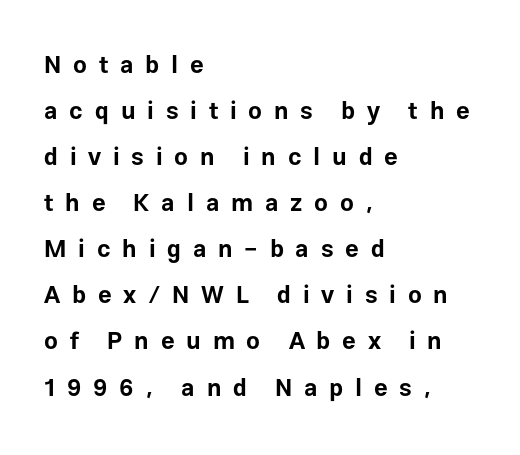
Q: Is the text bold? A: Yes.
Q: Is the text italic (slanted)? A: No, it is upright.
Q: Is the text underlined? A: No.
Q: How is the paragraph aligned? A: Left-aligned.
Q: Is the spacing between letters normal or unusually wide? A: Unusually wide.
Q: Is the spacing between lines tight, normal or loose? A: Loose.
